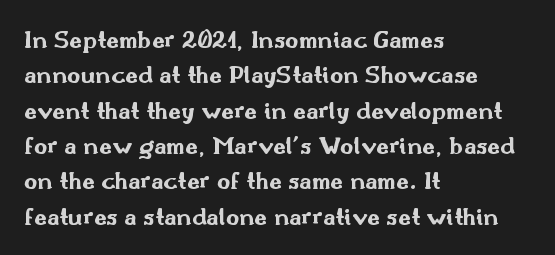
Normally led — the rows are evenly, conventionally spaced. A roman cut, with each character standing at attention. The gaps between neighbouring characters are ordinary and unremarkable. The words here are not underlined. Left-aligned paragraph, ragged on the right. The typesetting leans heavy: a genuine bold.
